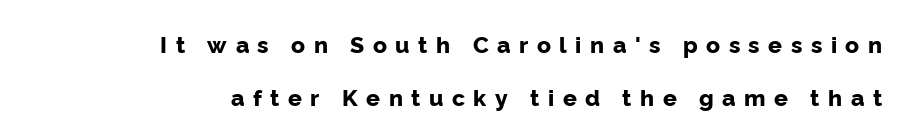
Do the letters lean? They stand straight. On the weight axis this lands at bold, roughly 700. One glance says open: line gaps are wider than usual. The letterforms stand isolated, each surrounded by extra space.
